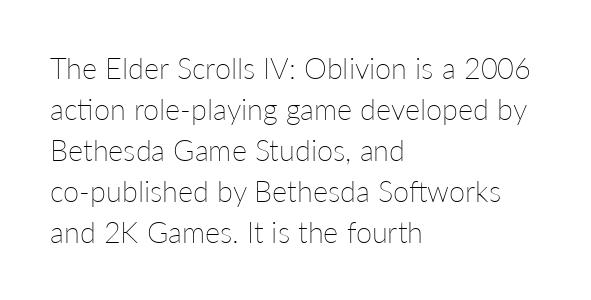
Q: Is the text bold? A: No.
Q: Is the text italic (slanted)? A: No, it is upright.
Q: Is the text underlined? A: No.
Q: How is the paragraph aligned? A: Left-aligned.
Q: Is the spacing between letters normal or unusually wide? A: Normal.
Q: Is the spacing between lines tight, normal or loose? A: Normal.
Q: Width (condensed, normal, or wide)? A: Normal.
Q: Stroke contrast? A: Low.
Q: x-height? A: Medium.
Q: Monospaced? A: No.
